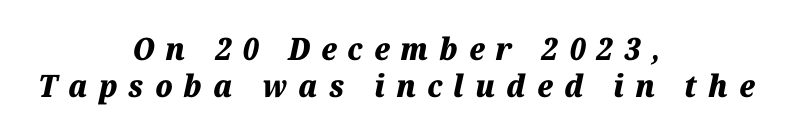
Q: Is the text bold? A: Yes.
Q: Is the text italic (slanted)? A: Yes, it leans right by about 12 degrees.
Q: Is the text underlined? A: No.
Q: How is the paragraph aligned? A: Centered.
Q: Is the spacing between letters normal or unusually wide? A: Unusually wide.
Q: Width (condensed, normal, or wide)? A: Normal.
Q: Stroke contrast? A: Medium.
Q: x-height? A: Medium.
Q: Monospaced? A: No.
